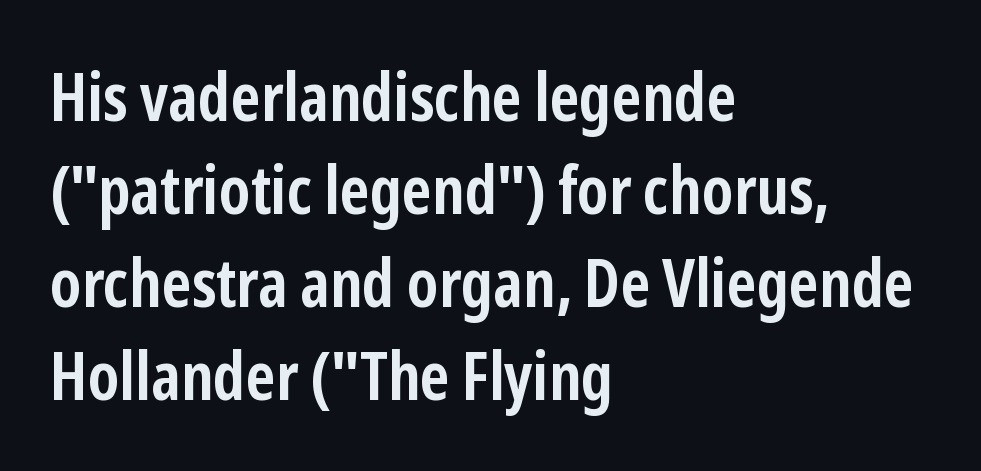
No word sits above an underline. Do the letters lean? They stand straight. This sample has the flowing, uneven cadence of proportional lettering. Typographic density is high because the face is bold. Line starts are locked; line ends wander. The letterforms sit shoulder to shoulder at normal distance.
